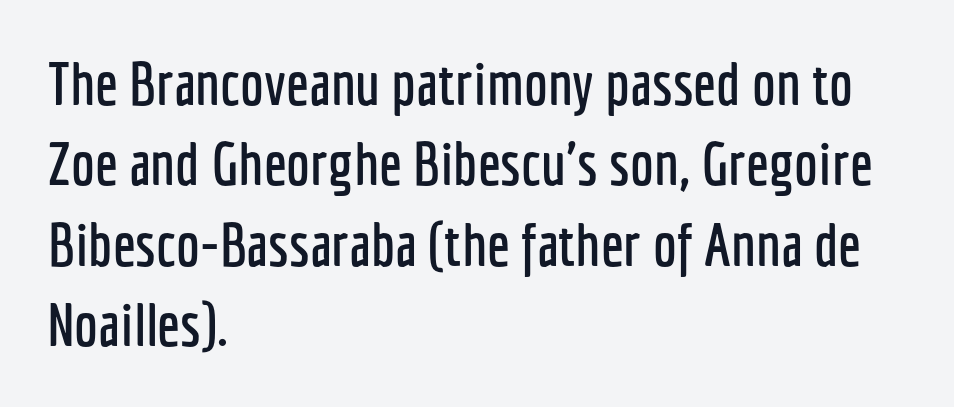
Q: Is the text italic (slanted)? A: No, it is upright.
Q: Is the typeface a serif or a sans-serif typeface? A: Sans-serif.
Q: Is the text underlined? A: No.
Q: How is the paragraph aligned? A: Left-aligned.
Q: Is the spacing between letters normal or unusually wide? A: Normal.
Q: Is the spacing between lines tight, normal or loose? A: Normal.
Q: Width (condensed, normal, or wide)? A: Condensed.
Q: Stroke contrast? A: Low.
Q: x-height? A: Medium.
Q: Monospaced? A: No.
